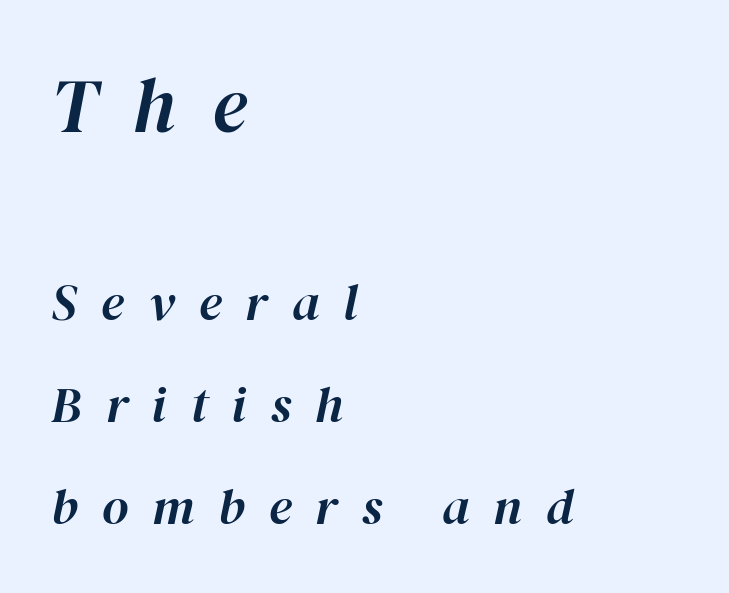
{"italic": "yes", "lean": "right", "slant_degrees": 12, "width": "normal", "stroke_contrast": "high", "x_height": "medium", "monospaced": "no", "underline": "no", "align": "left", "line_spacing": "loose", "line_spacing_ratio": 2.0, "letter_spacing": "wide", "letter_spacing_em": 0.47, "larger_block": "first", "size_ratio": 1.51, "glyph_px": 77}
